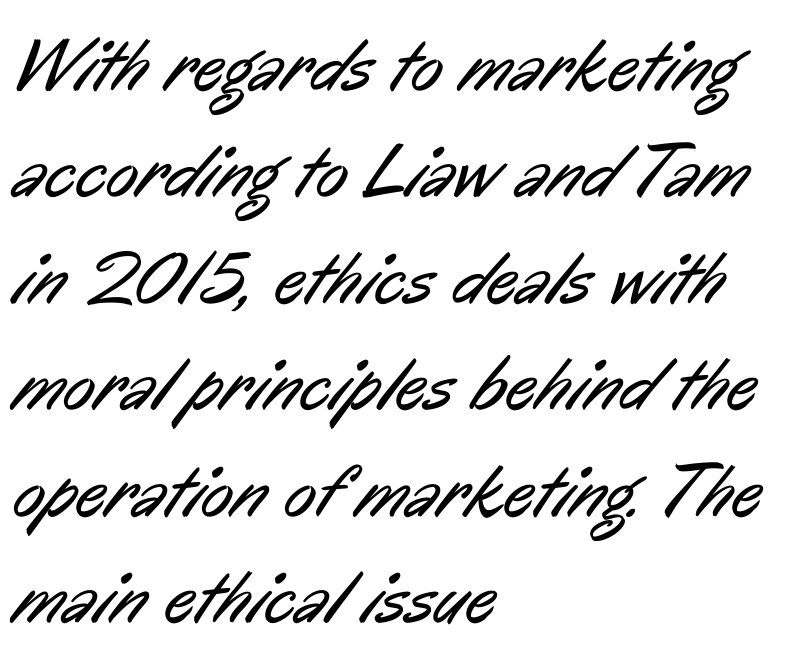
Q: Is the text bold? A: No.
Q: Is the typeface a serif or a sans-serif typeface? A: Sans-serif.
Q: Is the text underlined? A: No.
Q: How is the paragraph aligned? A: Left-aligned.
Q: Is the spacing between letters normal or unusually wide? A: Normal.
Q: Is the spacing between lines tight, normal or loose? A: Normal.
Q: Width (condensed, normal, or wide)? A: Condensed.
Q: Stroke contrast? A: Low.
Q: x-height? A: Medium.
Q: Monospaced? A: No.
